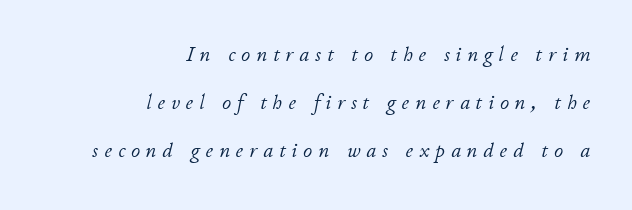
The image shows 22 px text type, italic (leaning right); set right-aligned, loose line spacing (2.19x), unusually wide letter spacing (+0.27 em), not underlined.
